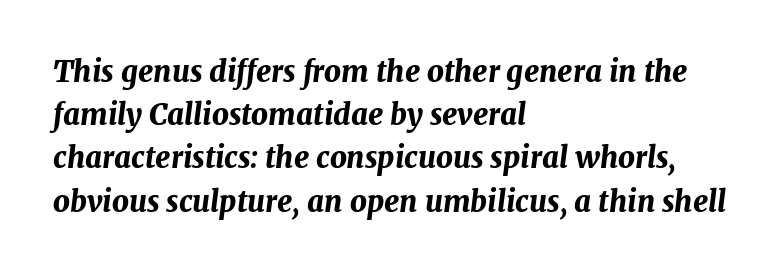
Q: Is the text bold? A: Yes.
Q: Is the text italic (slanted)? A: Yes, it leans right by about 7 degrees.
Q: Is the text underlined? A: No.
Q: How is the paragraph aligned? A: Left-aligned.
Q: Is the spacing between letters normal or unusually wide? A: Normal.
Q: Is the spacing between lines tight, normal or loose? A: Normal.
Q: Width (condensed, normal, or wide)? A: Normal.
Q: Stroke contrast? A: Medium.
Q: x-height? A: Medium.
Q: Monospaced? A: No.
